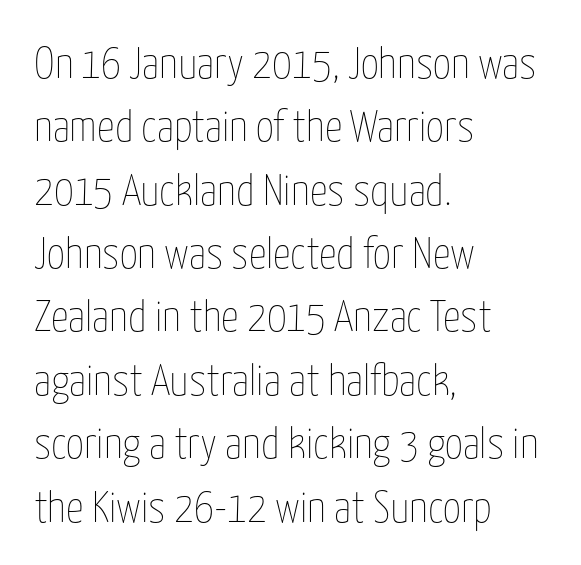
The image shows 44 px thin, condensed type, upright; set left-aligned, normal line spacing (1.44x), normal letter spacing, not underlined; low stroke contrast and a medium x-height.
